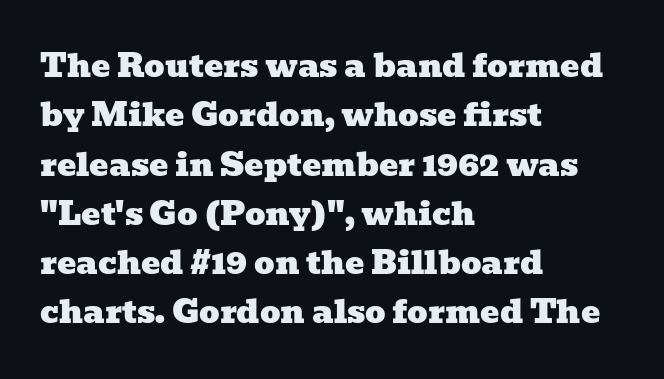
The image shows 32 px wide serif type; set left-aligned, normal line spacing (1.54x), normal letter spacing, not underlined; low stroke contrast and a medium x-height.
